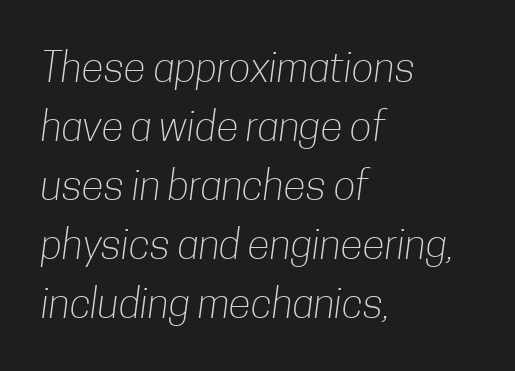
{"serif": "no", "bold": "no", "weight": "light", "width": "condensed", "stroke_contrast": "low", "x_height": "medium", "monospaced": "no", "underline": "no", "align": "left", "line_spacing": "normal", "line_spacing_ratio": 1.44, "letter_spacing": "normal", "letter_spacing_em": 0.0, "glyph_px": 41}
